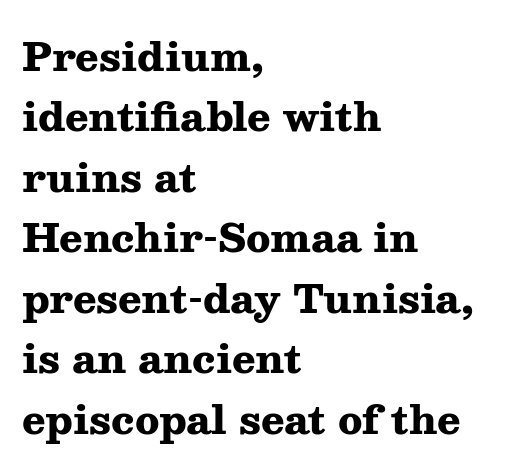
The image shows 39 px heavy, wide serif type, upright; set left-aligned, normal line spacing (1.55x), normal letter spacing, not underlined; medium stroke contrast and a medium x-height.
